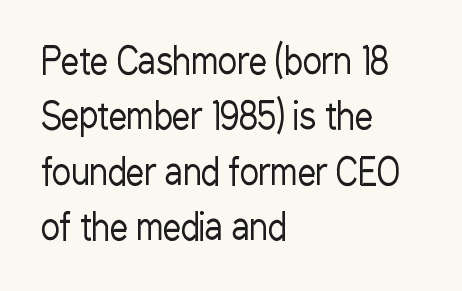
Q: Is the text bold? A: No.
Q: Is the text italic (slanted)? A: No, it is upright.
Q: Is the typeface a serif or a sans-serif typeface? A: Sans-serif.
Q: Is the text underlined? A: No.
Q: How is the paragraph aligned? A: Left-aligned.
Q: Is the spacing between letters normal or unusually wide? A: Normal.
Q: Is the spacing between lines tight, normal or loose? A: Normal.
Q: Width (condensed, normal, or wide)? A: Condensed.
Q: Stroke contrast? A: Low.
Q: x-height? A: Medium.
Q: Monospaced? A: No.
